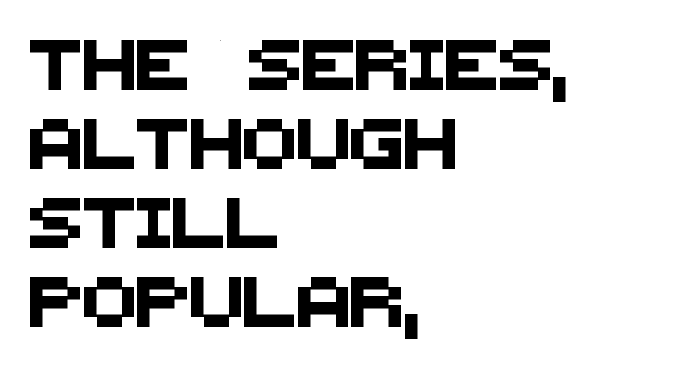
The glyphs in this specimen are sans serif. A typesetter would call this proportional, since set widths differ per character. Baseline-to-baseline distance is the conventional proportion of letter height. The glyphs are unaccompanied by any horizontal stroke below them.
